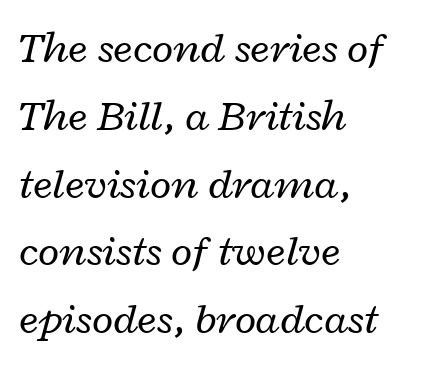
{"italic": "yes", "lean": "right", "slant_degrees": 12, "bold": "no", "weight": "regular", "width": "wide", "stroke_contrast": "low", "x_height": "medium", "monospaced": "no", "underline": "no", "align": "left", "line_spacing": "normal", "line_spacing_ratio": 1.54, "letter_spacing": "normal", "letter_spacing_em": 0.0, "glyph_px": 44}
